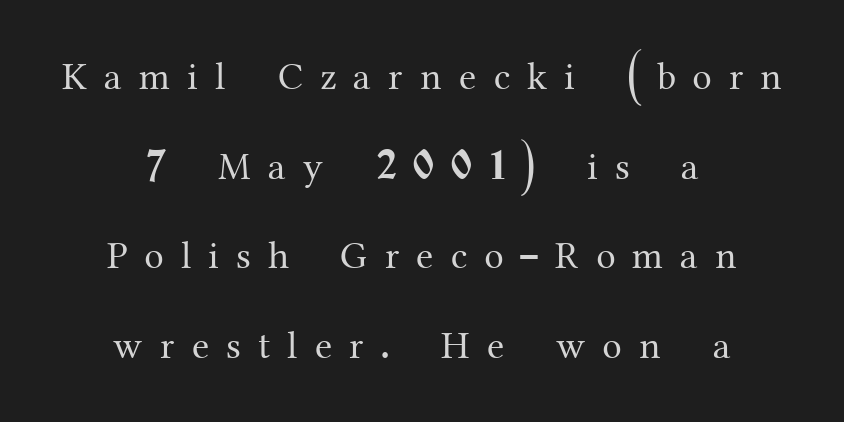
{"serif": "yes", "italic": "no", "bold": "no", "weight": "regular", "width": "normal", "stroke_contrast": "medium", "x_height": "medium", "monospaced": "no", "underline": "no", "align": "center", "line_spacing": "loose", "line_spacing_ratio": 2.3, "letter_spacing": "wide", "letter_spacing_em": 0.44, "glyph_px": 39}
